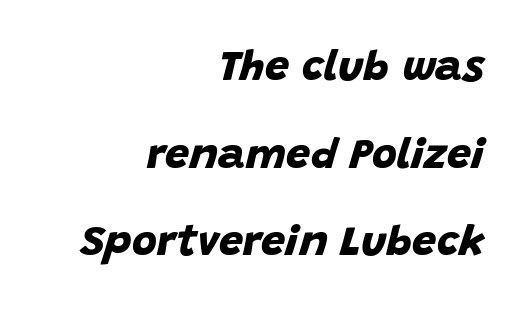
Honestly, there is no underline to notice here at all. Reading down the block, your eye finds every line finishing at a fixed right position. The face used here is a sans, in the tradition of grotesques and geometrics. These lines are rendered in a variable-pitch font. The face used here has the dense, thick strokes of a bold. Quick note: interline space is abundant.
